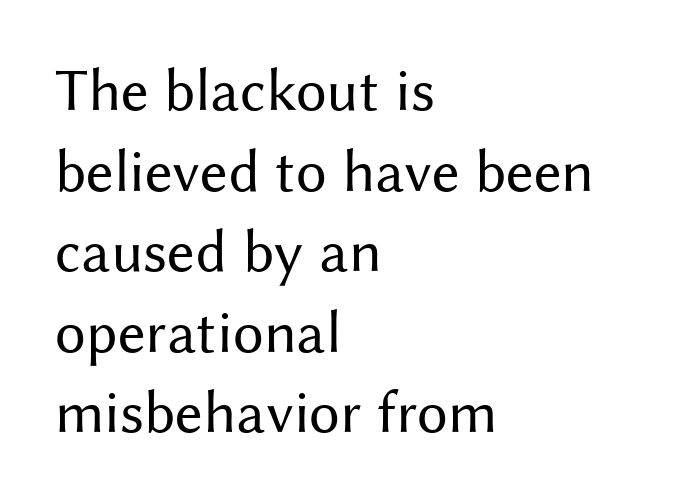
{"serif": "no", "italic": "no", "bold": "no", "weight": "regular", "width": "normal", "stroke_contrast": "medium", "x_height": "medium", "monospaced": "no", "underline": "no", "align": "left", "line_spacing": "normal", "line_spacing_ratio": 1.32, "letter_spacing": "normal", "letter_spacing_em": 0.0, "glyph_px": 61}
